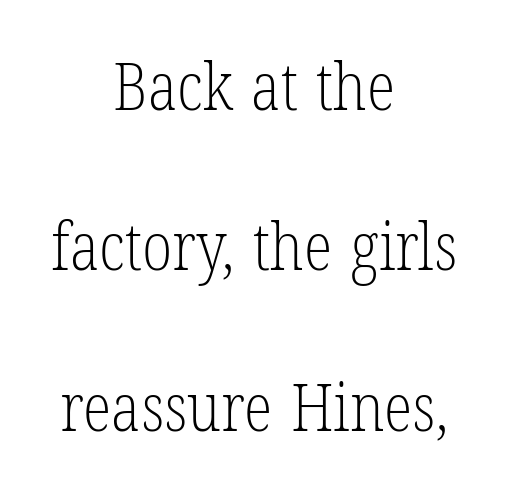
The image shows 66 px light, condensed serif type, upright; set centered, loose line spacing (2.43x), normal letter spacing, not underlined; low stroke contrast and a medium x-height.
